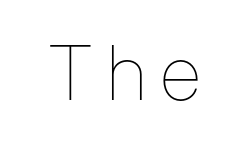
{"italic": "no", "bold": "no", "weight": "thin", "width": "condensed", "stroke_contrast": "low", "x_height": "medium", "monospaced": "no", "underline": "no", "glyph_px": 76}
